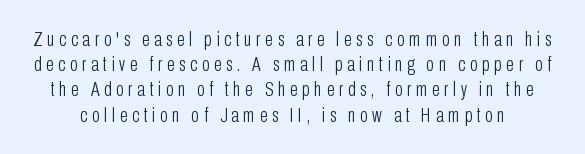
The image shows 21 px text type, upright; set line spacing 1.2x, unusually wide letter spacing (+0.21 em), not underlined.
